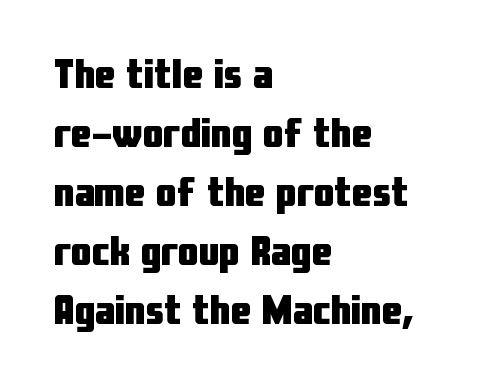
Q: Is the text bold? A: Yes.
Q: Is the text italic (slanted)? A: No, it is upright.
Q: Is the typeface a serif or a sans-serif typeface? A: Sans-serif.
Q: Is the text underlined? A: No.
Q: How is the paragraph aligned? A: Left-aligned.
Q: Is the spacing between letters normal or unusually wide? A: Normal.
Q: Is the spacing between lines tight, normal or loose? A: Normal.
Q: Width (condensed, normal, or wide)? A: Condensed.
Q: Stroke contrast? A: Low.
Q: x-height? A: Medium.
Q: Monospaced? A: No.
